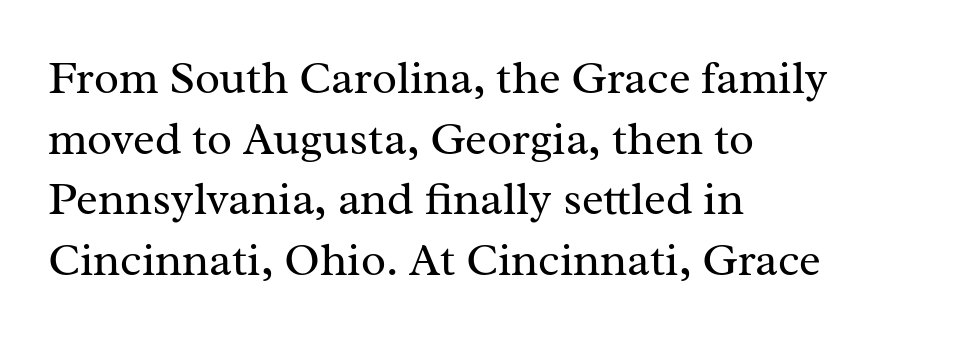
Q: Is the text bold? A: No.
Q: Is the text italic (slanted)? A: No, it is upright.
Q: Is the typeface a serif or a sans-serif typeface? A: Serif.
Q: Is the text underlined? A: No.
Q: How is the paragraph aligned? A: Left-aligned.
Q: Is the spacing between letters normal or unusually wide? A: Normal.
Q: Is the spacing between lines tight, normal or loose? A: Normal.
Q: Width (condensed, normal, or wide)? A: Normal.
Q: Stroke contrast? A: Medium.
Q: x-height? A: Medium.
Q: Monospaced? A: No.
